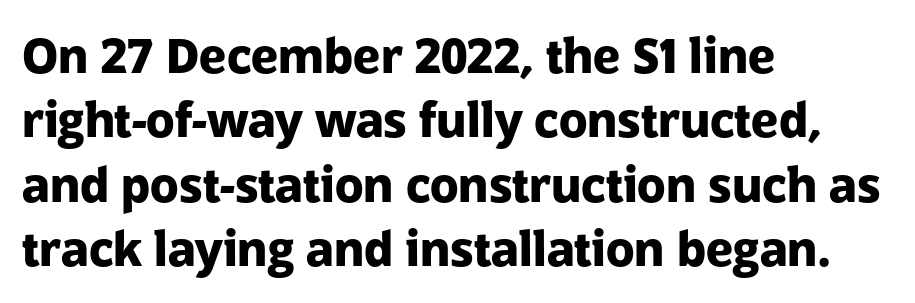
Q: Is the text bold? A: Yes.
Q: Is the text italic (slanted)? A: No, it is upright.
Q: Is the typeface a serif or a sans-serif typeface? A: Sans-serif.
Q: Is the text underlined? A: No.
Q: How is the paragraph aligned? A: Left-aligned.
Q: Is the spacing between letters normal or unusually wide? A: Normal.
Q: Is the spacing between lines tight, normal or loose? A: Normal.
Q: Width (condensed, normal, or wide)? A: Normal.
Q: Stroke contrast? A: Low.
Q: x-height? A: Medium.
Q: Monospaced? A: No.
